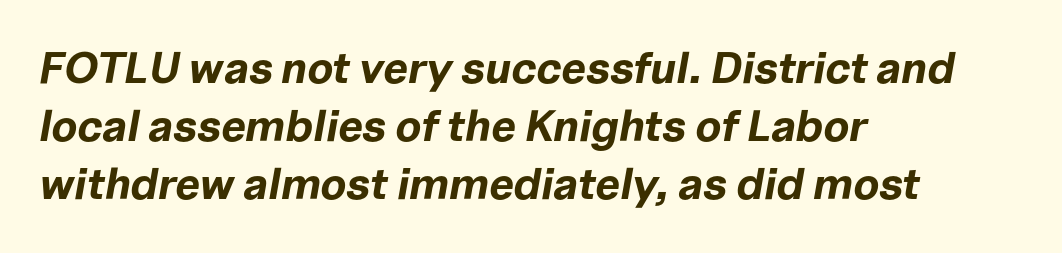
{"italic": "yes", "lean": "right", "slant_degrees": 10, "bold": "yes", "weight": "bold", "width": "normal", "stroke_contrast": "low", "x_height": "medium", "monospaced": "no", "underline": "no", "align": "left", "line_spacing": "normal", "line_spacing_ratio": 1.32, "letter_spacing": "normal", "letter_spacing_em": 0.0, "glyph_px": 44}
